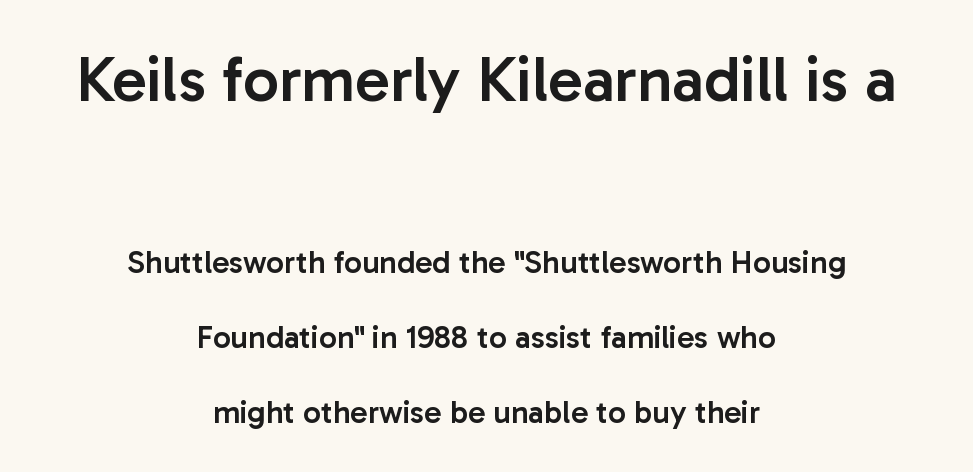
Q: Is the text bold? A: Semi-bold.
Q: Is the text italic (slanted)? A: No, it is upright.
Q: Is the typeface a serif or a sans-serif typeface? A: Sans-serif.
Q: Is the text underlined? A: No.
Q: How is the paragraph aligned? A: Centered.
Q: Is the spacing between letters normal or unusually wide? A: Normal.
Q: Is the spacing between lines tight, normal or loose? A: Loose.
Q: Which block of text is set in a larger size, the first (top) or the second (bottom)? A: The first (top) one.
Q: Width (condensed, normal, or wide)? A: Normal.
Q: Stroke contrast? A: Low.
Q: x-height? A: Medium.
Q: Monospaced? A: No.
